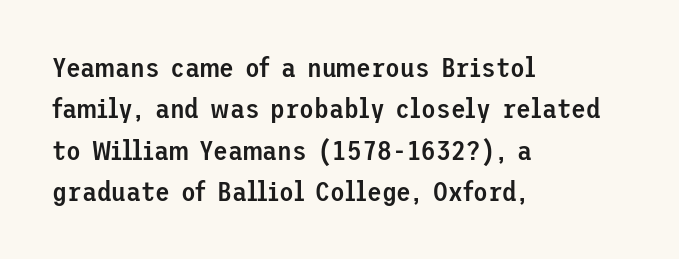
{"italic": "no", "bold": "semi", "underline": "no", "align": "left", "line_spacing": "normal", "line_spacing_ratio": 1.53, "letter_spacing": "normal", "letter_spacing_em": 0.0, "glyph_px": 27}
